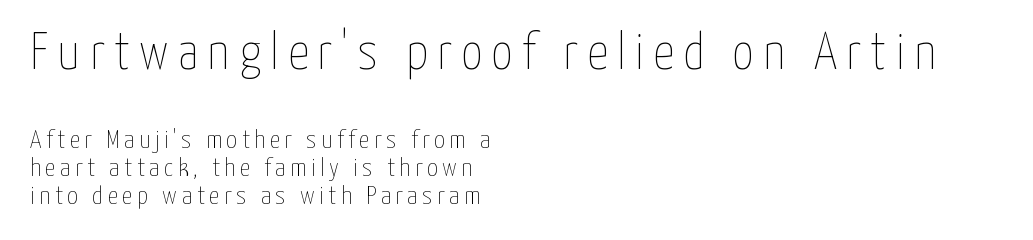
Size contrast runs from large at the top to small at the bottom. Weight: not bold — regular or lighter. Notice how the passage keeps a crisp vertical edge on the left only. Think of a printed novel: that variable character pitch is what you see here. Students, observe: this is what under-led, compact text looks like. Just letters on the line, the space beneath them empty.
